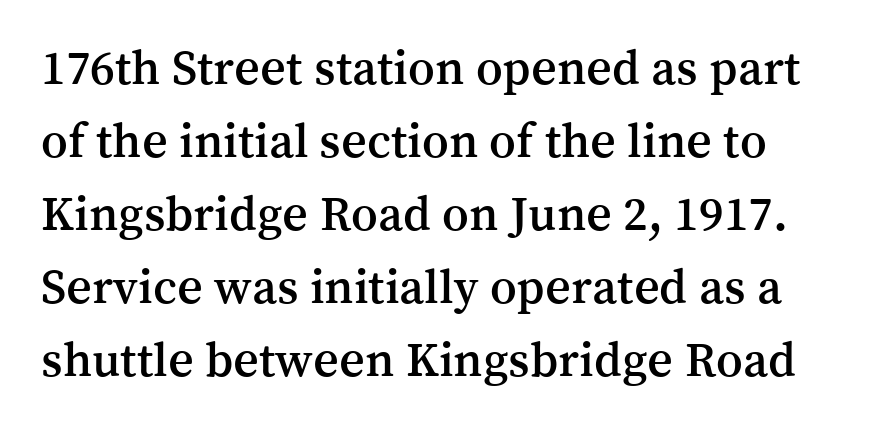
Q: Is the text italic (slanted)? A: No, it is upright.
Q: Is the typeface a serif or a sans-serif typeface? A: Serif.
Q: Is the text underlined? A: No.
Q: Is the spacing between letters normal or unusually wide? A: Normal.
Q: Is the spacing between lines tight, normal or loose? A: Normal.
Q: Width (condensed, normal, or wide)? A: Normal.
Q: Stroke contrast? A: Medium.
Q: x-height? A: Medium.
Q: Monospaced? A: No.
